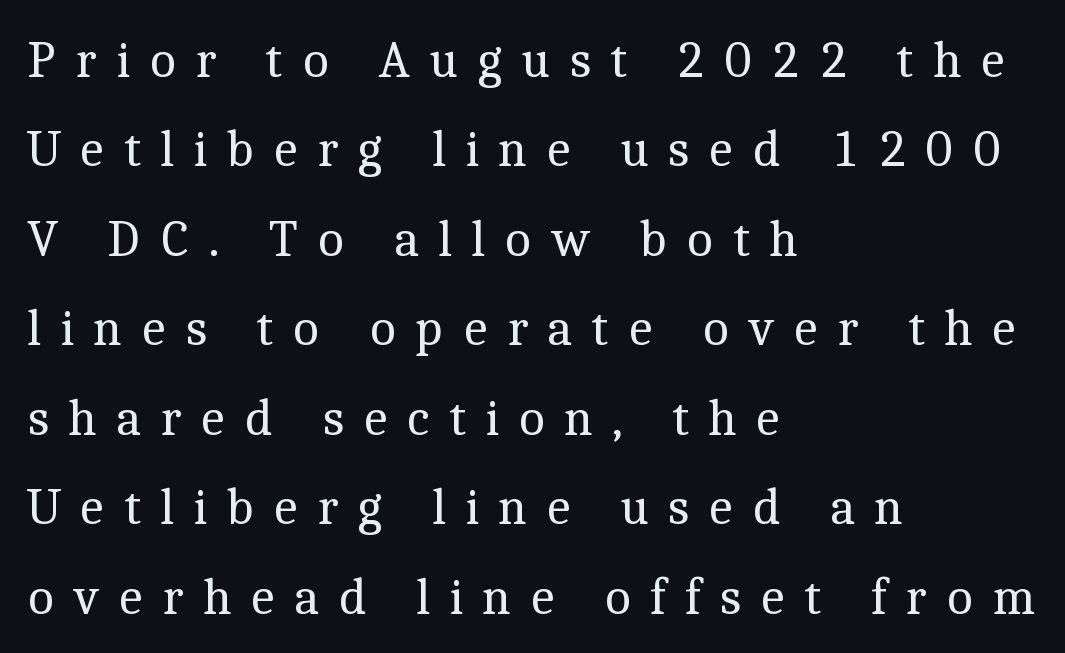
Tall strokes in this sample are plumb rather than angled. The rendering inserts visible extra space after every character. The setting favours the left margin, as ordinary paragraphs usually do. The rendering uses natural spacing where letterforms have individual widths.
